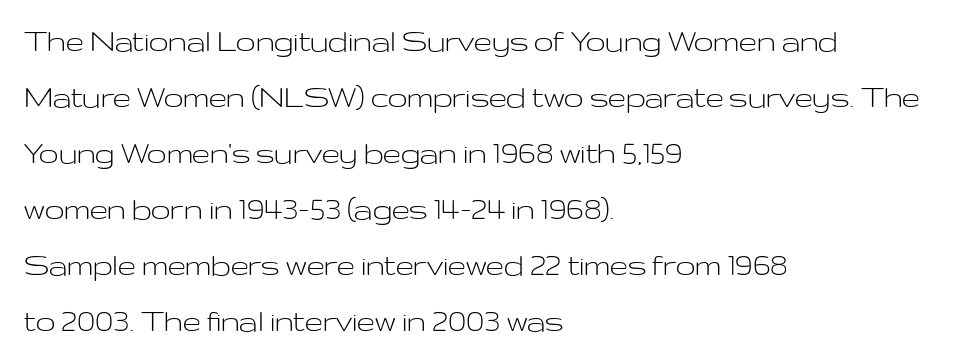
Q: Is the text bold? A: No.
Q: Is the text italic (slanted)? A: No, it is upright.
Q: Is the typeface a serif or a sans-serif typeface? A: Sans-serif.
Q: Is the text underlined? A: No.
Q: How is the paragraph aligned? A: Left-aligned.
Q: Is the spacing between letters normal or unusually wide? A: Normal.
Q: Is the spacing between lines tight, normal or loose? A: Normal.
Q: Width (condensed, normal, or wide)? A: Wide.
Q: Stroke contrast? A: Low.
Q: x-height? A: Medium.
Q: Monospaced? A: No.
